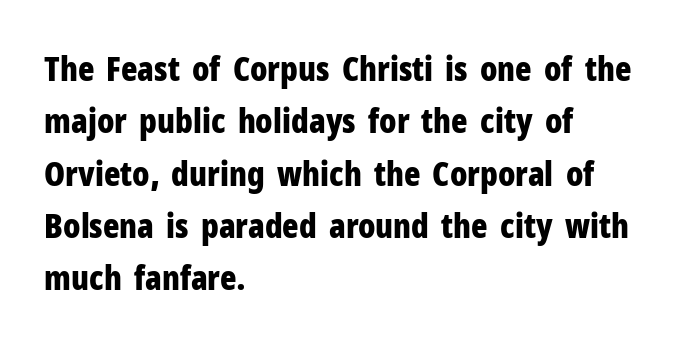
{"serif": "no", "italic": "no", "bold": "yes", "weight": "bold", "width": "condensed", "stroke_contrast": "low", "x_height": "medium", "monospaced": "no", "underline": "no", "align": "left", "line_spacing": "normal", "line_spacing_ratio": 1.54, "letter_spacing": "normal", "letter_spacing_em": 0.0, "glyph_px": 34}
